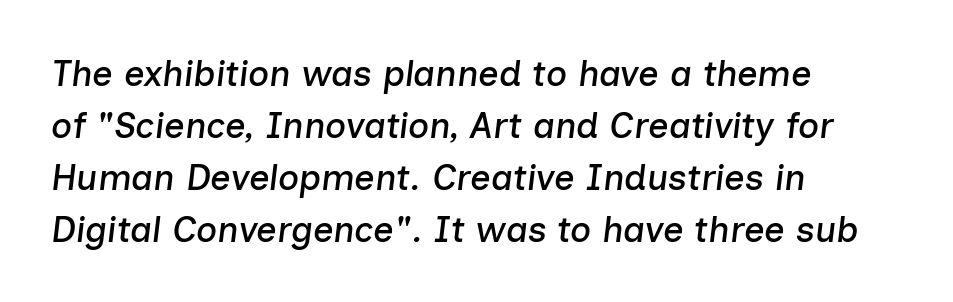
The image shows 36 px text type, italic (leaning right); set left-aligned, normal line spacing (1.44x), normal letter spacing, not underlined; low stroke contrast and a medium x-height.
